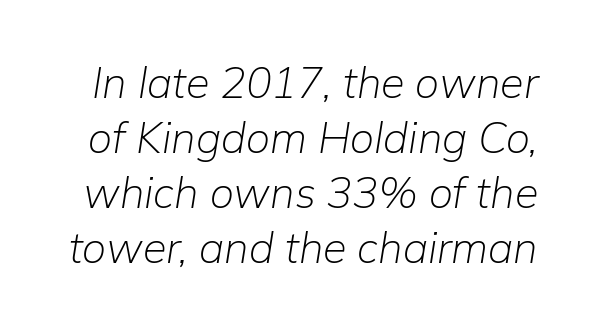
Check under the words: just untouched page. Caption: face not bold, strokes unweighted. Standard letterfit; no display-style spreading of the glyphs. Looks like regular typesetting: each glyph gets only the width it needs. The passage shown stacks its lines at a standard gap.
